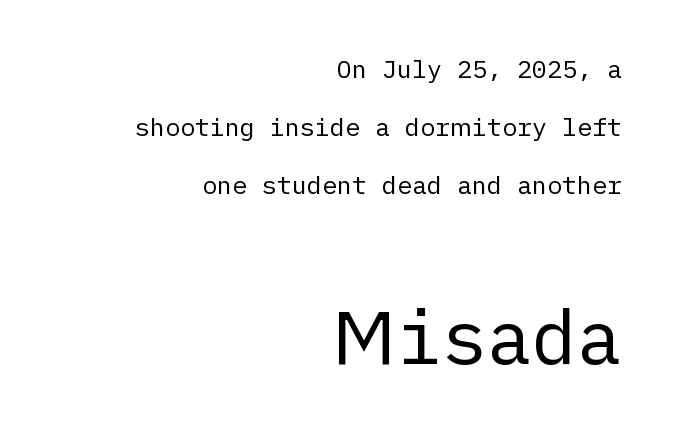
Q: Is the text bold? A: No.
Q: Is the text italic (slanted)? A: No, it is upright.
Q: Is the typeface a serif or a sans-serif typeface? A: Sans-serif.
Q: Is the text underlined? A: No.
Q: How is the paragraph aligned? A: Right-aligned.
Q: Is the spacing between letters normal or unusually wide? A: Normal.
Q: Is the spacing between lines tight, normal or loose? A: Loose.
Q: Which block of text is set in a larger size, the first (top) or the second (bottom)? A: The second (bottom) one.
Q: Width (condensed, normal, or wide)? A: Normal.
Q: Stroke contrast? A: Low.
Q: x-height? A: Medium.
